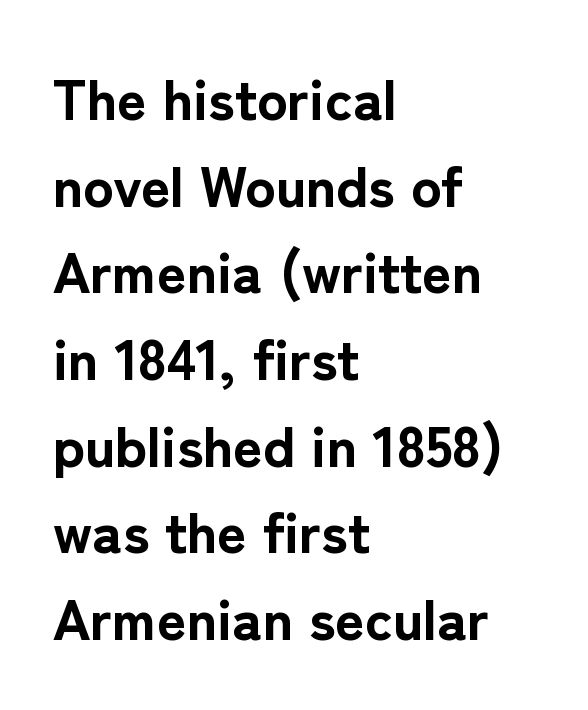
The image shows 57 px bold sans-serif type, upright; set left-aligned, normal line spacing (1.52x), normal letter spacing, not underlined; low stroke contrast and a medium x-height.
